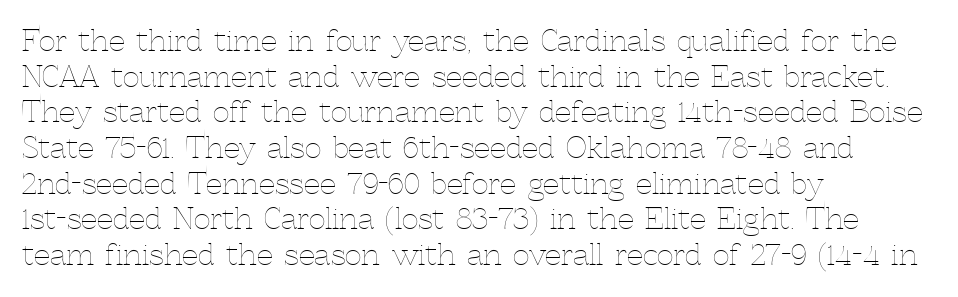
The image shows 29 px thin type, upright; set left-aligned, line spacing 1.23x, normal letter spacing, not underlined; a medium x-height.
